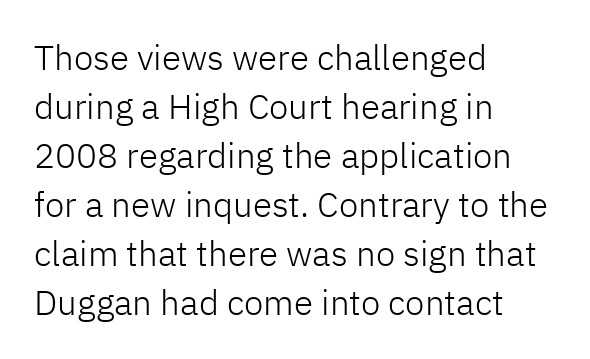
Plain, unruled lines of type. Weight class: somewhere from thin through regular. A typesetter would call this leading conventional body-copy spacing. The rendering shows plain stroke endings on the letterforms — a sans-serif design.
